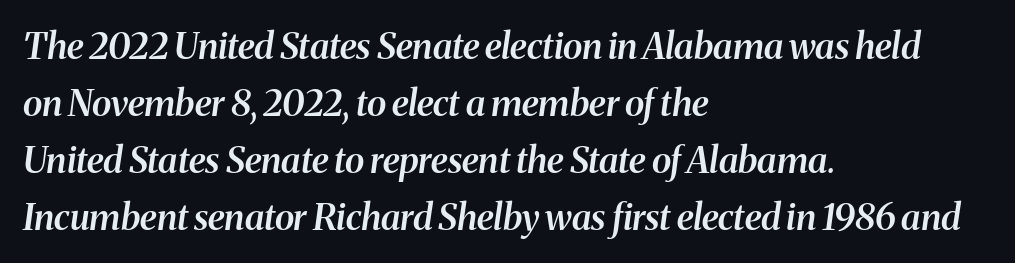
{"serif": "yes", "italic": "yes", "lean": "right", "slant_degrees": 8, "bold": "semi", "weight": "semibold", "width": "normal", "stroke_contrast": "medium", "x_height": "medium", "monospaced": "no", "underline": "no", "align": "left", "line_spacing": "normal", "line_spacing_ratio": 1.58, "letter_spacing": "normal", "letter_spacing_em": 0.0, "glyph_px": 36}
